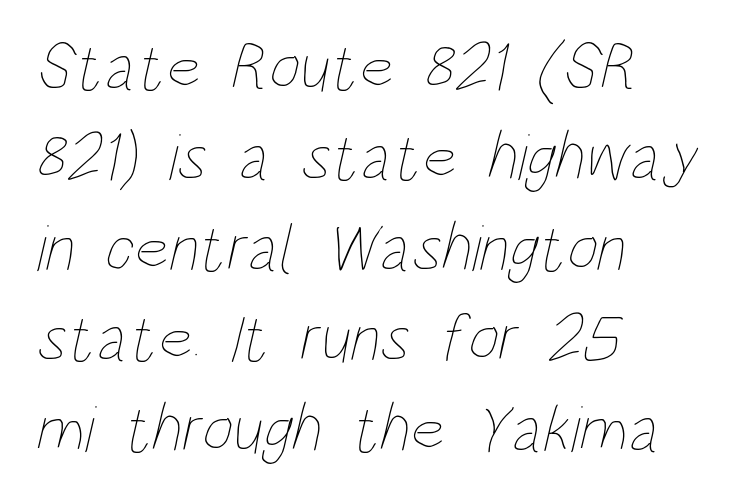
Q: Is the text bold? A: No.
Q: Is the text underlined? A: No.
Q: How is the paragraph aligned? A: Left-aligned.
Q: Is the spacing between letters normal or unusually wide? A: Normal.
Q: Is the spacing between lines tight, normal or loose? A: Normal.
Q: Width (condensed, normal, or wide)? A: Condensed.
Q: Stroke contrast? A: Low.
Q: x-height? A: Large.
Q: Monospaced? A: No.
